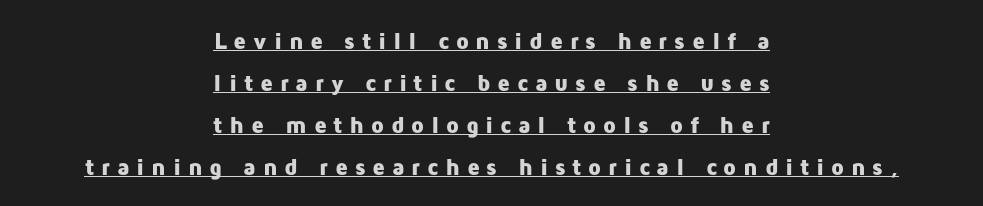
{"italic": "no", "bold": "yes", "underline": "yes", "align": "center", "line_spacing_ratio": 1.82, "letter_spacing": "wide", "letter_spacing_em": 0.29, "glyph_px": 23}
